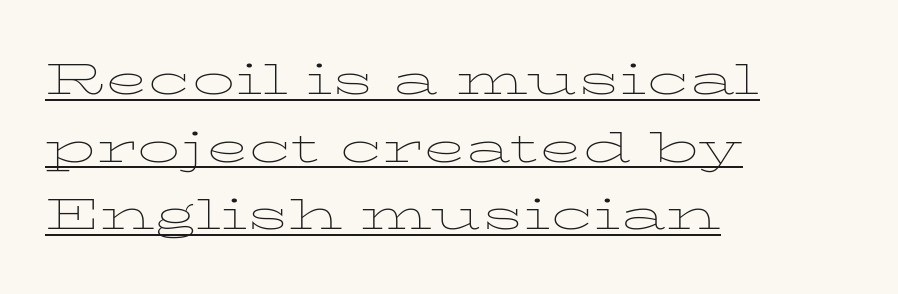
Every row of glyphs begins at an identical x-position on the left. Examine the stroke ends and you'll spot serifs. These lines are rendered in a variable-pitch font. These characters rest on top of a visible drawn line. This is the regular roman posture of the typeface.
